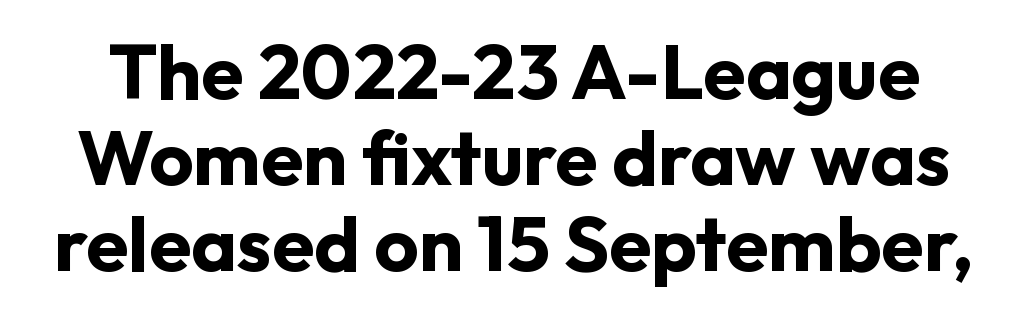
The image shows 77 px bold sans-serif type, upright; set tight line spacing (1.12x), normal letter spacing, not underlined; low stroke contrast and a medium x-height.
